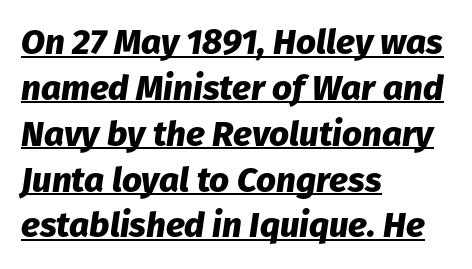
Q: Is the text bold? A: Yes.
Q: Is the text italic (slanted)? A: Yes, it leans right by about 8 degrees.
Q: Is the text underlined? A: Yes.
Q: How is the paragraph aligned? A: Left-aligned.
Q: Is the spacing between letters normal or unusually wide? A: Normal.
Q: Is the spacing between lines tight, normal or loose? A: Normal.
Q: Width (condensed, normal, or wide)? A: Normal.
Q: Stroke contrast? A: Low.
Q: x-height? A: Medium.
Q: Monospaced? A: No.
